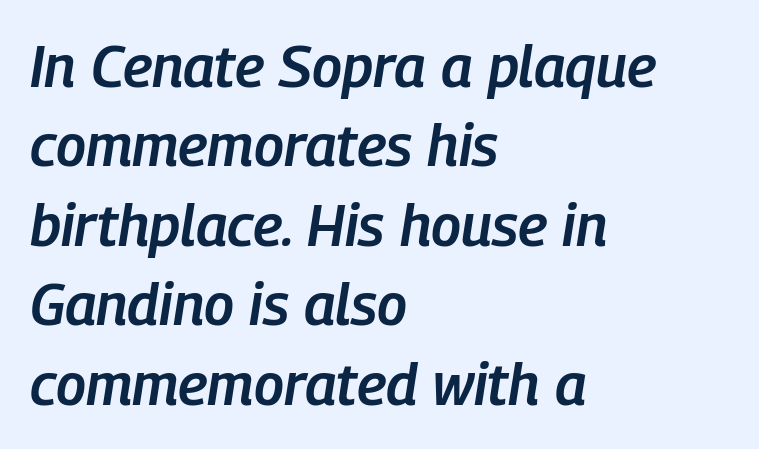
The font is running at a semibold setting, under full bold. The passage shown stacks its lines at a standard gap. Italic? Definitely — the glyphs are oblique. Reading down the block, your eye returns to a fixed left position each line.
